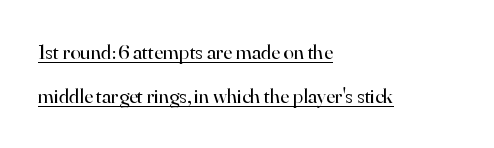
The image shows 21 px text type, upright; set left-aligned, loose line spacing (2.1x), normal letter spacing, underlined.
